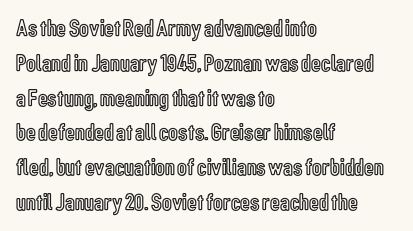
The image shows 24 px text type, upright; set left-aligned, normal line spacing (1.45x), normal letter spacing, not underlined.
